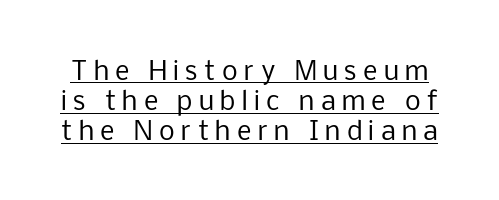
The image shows 25 px text type, upright; set line spacing 1.21x, unusually wide letter spacing (+0.26 em), underlined.
